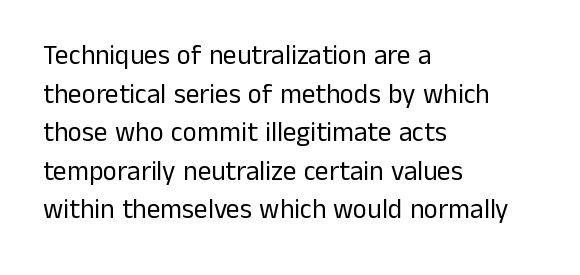
Stroke thickness stays within the range of a standard reading face or lighter. Notice how descenders clear the ascenders below comfortably — that's standard leading. There is no visible air inserted between adjacent glyphs. Casual observation: everything's shoved over to the left. The specimen omits any rule beneath the text block's lines. The letters stand straight up with perfectly vertical stems.
